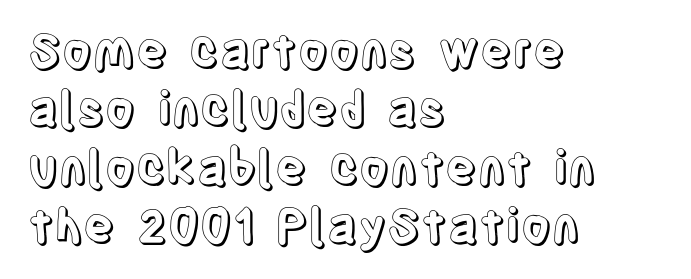
Upright lettering throughout. Notice how the passage keeps a crisp vertical edge on the left only. The rendering uses natural spacing where letterforms have individual widths. There is no visible air inserted between adjacent glyphs. Check the space under the baseline: it is left empty.
